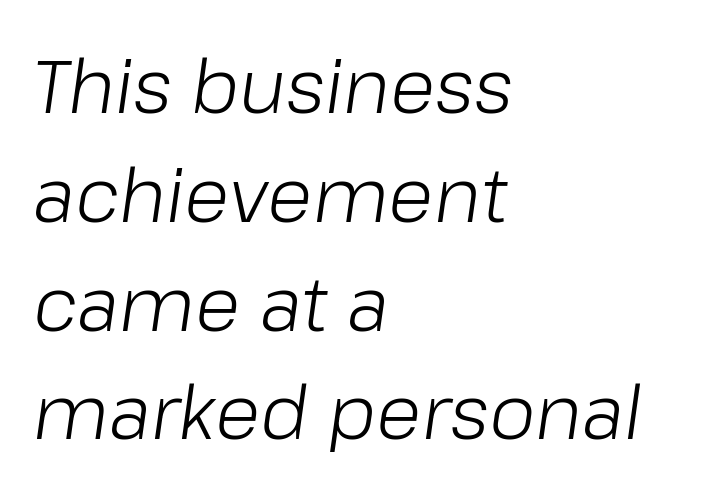
{"italic": "yes", "lean": "right", "slant_degrees": 8, "bold": "no", "weight": "light", "width": "normal", "stroke_contrast": "low", "x_height": "medium", "monospaced": "no", "underline": "no", "align": "left", "line_spacing": "normal", "line_spacing_ratio": 1.47, "letter_spacing": "normal", "letter_spacing_em": 0.0, "glyph_px": 74}
